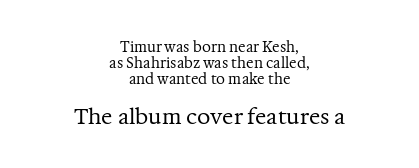
Characters remain perfectly vertical along every line. Reading top to bottom, the characters get bigger at the block break. Standard letterfit; no display-style spreading of the glyphs. Stem width sits at or under what a default text font uses. Very little white space separates one row of letters from the next.
